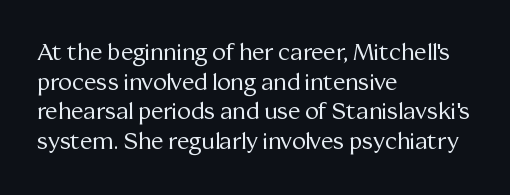
{"italic": "no", "bold": "no", "underline": "no", "align": "left", "line_spacing": "normal", "line_spacing_ratio": 1.29, "letter_spacing": "normal", "letter_spacing_em": 0.0, "glyph_px": 23}
